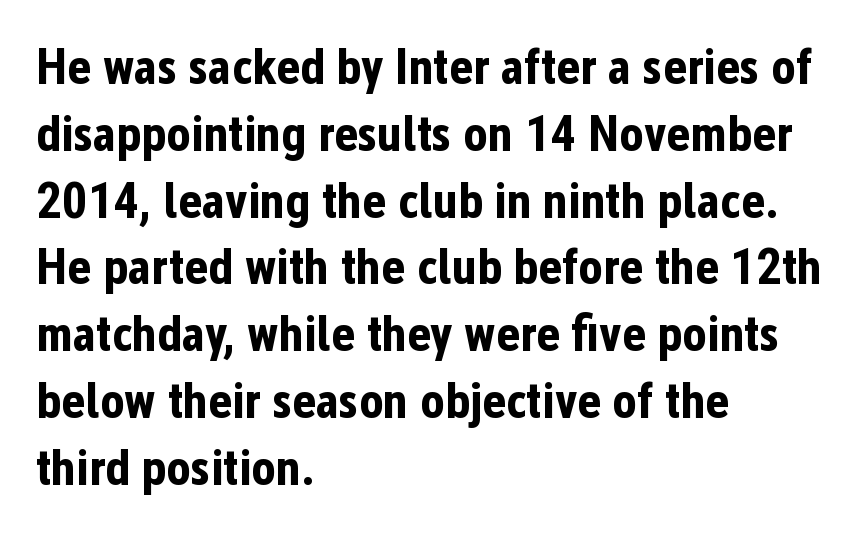
Q: Is the text bold? A: Yes.
Q: Is the text italic (slanted)? A: No, it is upright.
Q: Is the typeface a serif or a sans-serif typeface? A: Sans-serif.
Q: Is the text underlined? A: No.
Q: How is the paragraph aligned? A: Left-aligned.
Q: Is the spacing between letters normal or unusually wide? A: Normal.
Q: Is the spacing between lines tight, normal or loose? A: Normal.
Q: Width (condensed, normal, or wide)? A: Condensed.
Q: Stroke contrast? A: Low.
Q: x-height? A: Medium.
Q: Monospaced? A: No.
